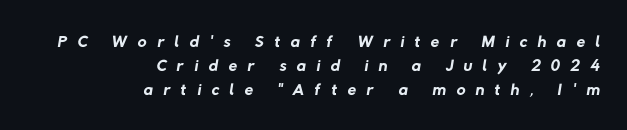
Summary of vertical rhythm: compact, with narrow interline spacing. Plain, unruled lines of type. Letters have the restrained weight of plain body copy at most. Tracking here is generous; glyphs stand well apart from one another. Horizontally, the lines are justified to the trailing edge only.
